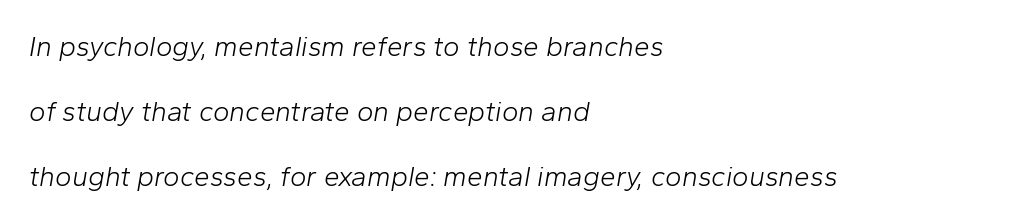
Caption: standard tracking, unaltered. There's an unmistakable incline to the writing here. Horizontal alignment here is leftward, the default for most running prose. These glyphs show unthickened strokes, regular width or finer.
